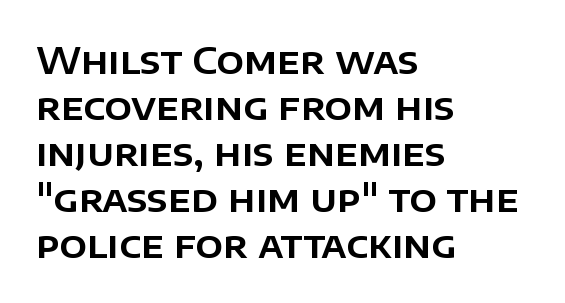
Does the lettering tilt? It doesn't — this is upright. Check under the words: just untouched page. Spacing verdict: proportional, widths tailored to each character. In terms of letterspacing, this is plain default setting. Where is the straight margin? On the left. Regular leading.
